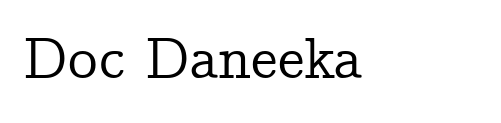
Descenders are the only things crossing below the line. This sample uses a serif face. Spacing verdict: proportional, widths tailored to each character. These lines keep a tight, regular rhythm from letter to letter.
